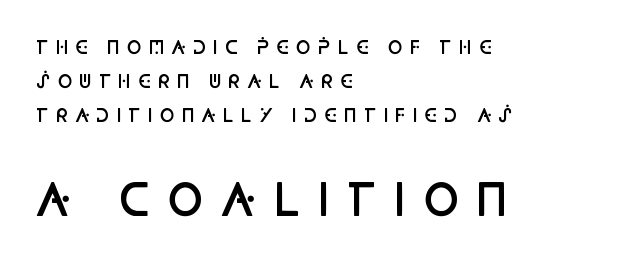
The image shows 44 px semibold, condensed sans-serif type, upright; set left-aligned, loose line spacing (1.9x), unusually wide letter spacing (+0.36 em), not underlined; the second (bottom) block is 2.44x larger; low stroke contrast and a large x-height.
